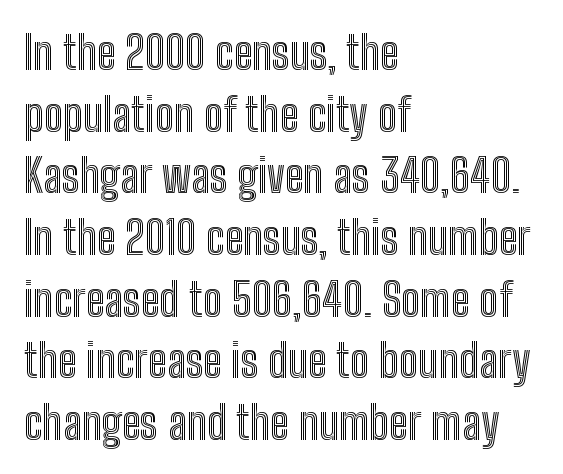
{"italic": "no", "width": "condensed", "x_height": "medium", "monospaced": "no", "underline": "no", "align": "left", "line_spacing": "normal", "line_spacing_ratio": 1.34, "letter_spacing": "normal", "letter_spacing_em": 0.0, "glyph_px": 46}
